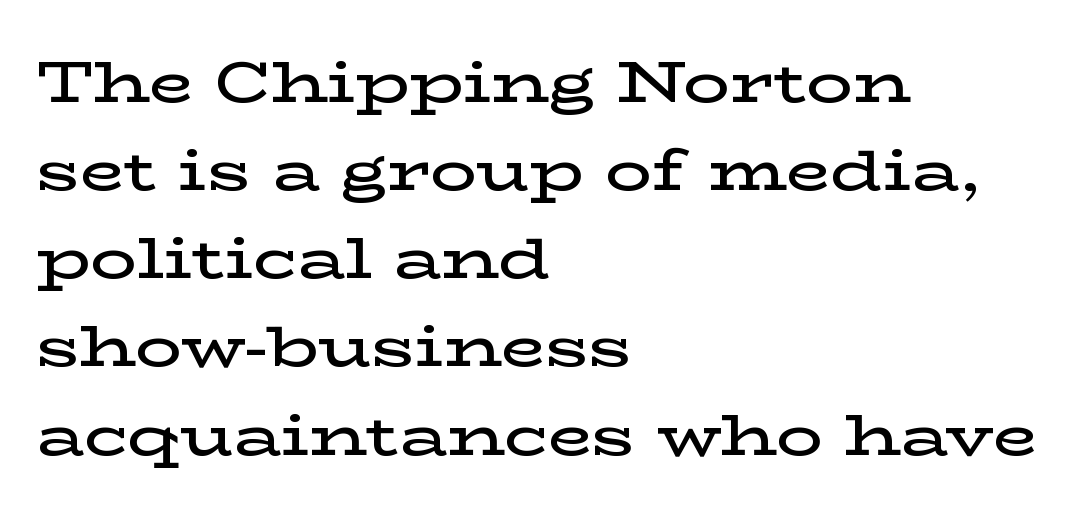
Q: Is the text bold? A: Semi-bold.
Q: Is the text italic (slanted)? A: No, it is upright.
Q: Is the typeface a serif or a sans-serif typeface? A: Serif.
Q: Is the text underlined? A: No.
Q: How is the paragraph aligned? A: Left-aligned.
Q: Is the spacing between letters normal or unusually wide? A: Normal.
Q: Is the spacing between lines tight, normal or loose? A: Normal.
Q: Width (condensed, normal, or wide)? A: Wide.
Q: Stroke contrast? A: Low.
Q: x-height? A: Medium.
Q: Monospaced? A: No.
